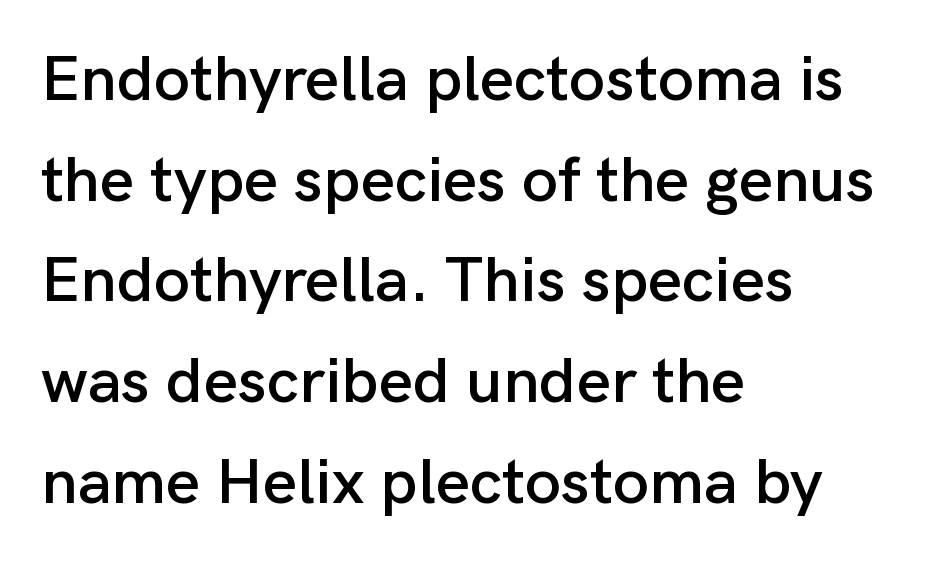
{"serif": "no", "italic": "no", "width": "normal", "stroke_contrast": "low", "x_height": "medium", "monospaced": "no", "underline": "no", "align": "left", "line_spacing": "normal", "line_spacing_ratio": 1.55, "letter_spacing": "normal", "letter_spacing_em": 0.0, "glyph_px": 65}
